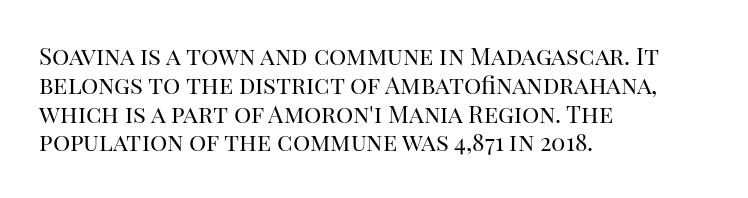
Horizontal alignment here is leftward, the default for most running prose. Is the stroke heavy? The answer is a plain regular-or-lighter. Posture: upright roman. The baseline area is clear. Between one letter and the next there's only the usual sliver of space.
